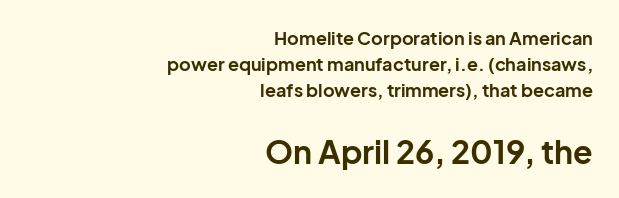
{"serif": "no", "italic": "no", "bold": "yes", "weight": "bold", "width": "normal", "stroke_contrast": "low", "x_height": "medium", "monospaced": "no", "underline": "no", "align": "right", "line_spacing": "normal", "line_spacing_ratio": 1.45, "letter_spacing": "normal", "letter_spacing_em": 0.0, "larger_block": "second", "size_ratio": 1.78, "glyph_px": 32}
